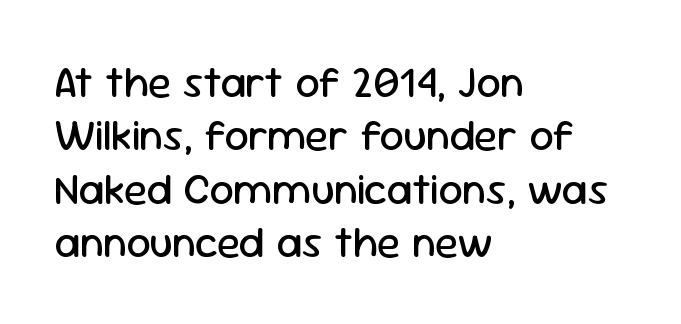
{"serif": "no", "italic": "no", "bold": "no", "weight": "regular", "width": "normal", "stroke_contrast": "low", "x_height": "medium", "monospaced": "no", "underline": "no", "align": "left", "line_spacing_ratio": 1.24, "letter_spacing": "normal", "letter_spacing_em": 0.0, "glyph_px": 43}
